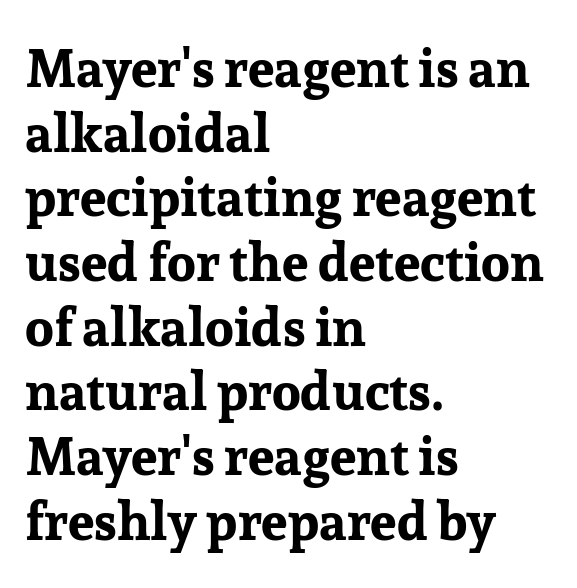
Q: Is the text bold? A: Yes.
Q: Is the text italic (slanted)? A: No, it is upright.
Q: Is the typeface a serif or a sans-serif typeface? A: Serif.
Q: Is the text underlined? A: No.
Q: How is the paragraph aligned? A: Left-aligned.
Q: Is the spacing between letters normal or unusually wide? A: Normal.
Q: Width (condensed, normal, or wide)? A: Normal.
Q: Stroke contrast? A: Low.
Q: x-height? A: Medium.
Q: Monospaced? A: No.
